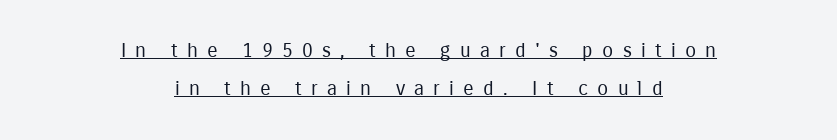
A rule runs beneath these lines of type. Regarding leading, the lines here are spaced well apart. Nothing heavy about these letters — not bold at all. These lines have a slow, spaced-out rhythm from letter to letter. In terms of posture, this sample is upright.
